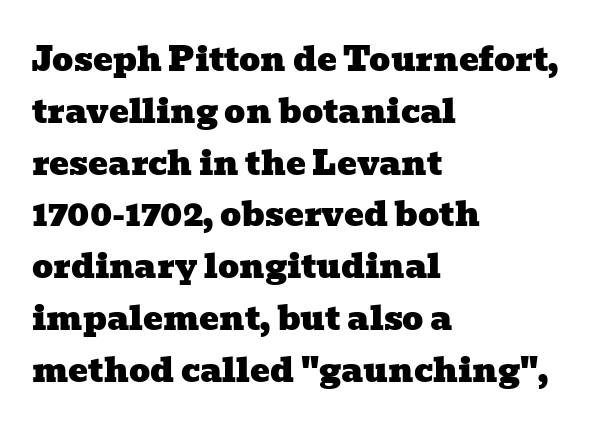
{"serif": "yes", "width": "wide", "stroke_contrast": "low", "x_height": "medium", "monospaced": "no", "underline": "no", "align": "left", "line_spacing": "normal", "line_spacing_ratio": 1.57, "letter_spacing": "normal", "letter_spacing_em": 0.0, "glyph_px": 33}
